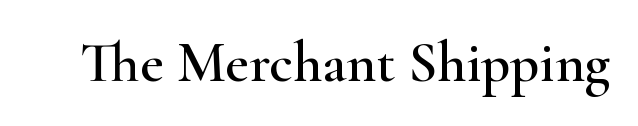
{"serif": "yes", "italic": "no", "width": "wide", "stroke_contrast": "high", "x_height": "small", "monospaced": "no", "underline": "no", "letter_spacing": "normal", "letter_spacing_em": 0.0, "glyph_px": 57}
